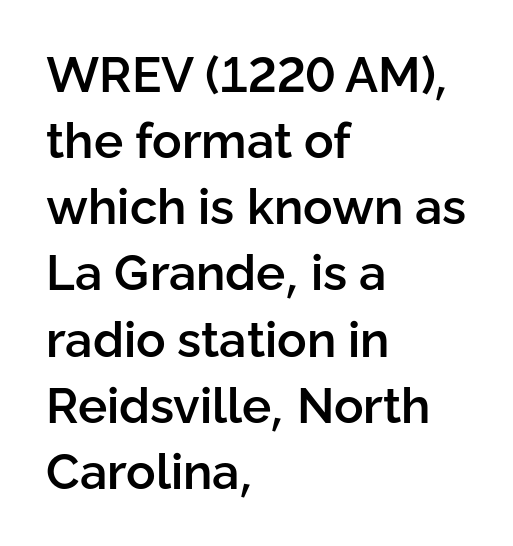
{"serif": "no", "italic": "no", "bold": "semi", "weight": "semibold", "width": "normal", "stroke_contrast": "low", "x_height": "medium", "monospaced": "no", "underline": "no", "align": "left", "line_spacing": "normal", "line_spacing_ratio": 1.35, "letter_spacing": "normal", "letter_spacing_em": 0.0, "glyph_px": 49}
